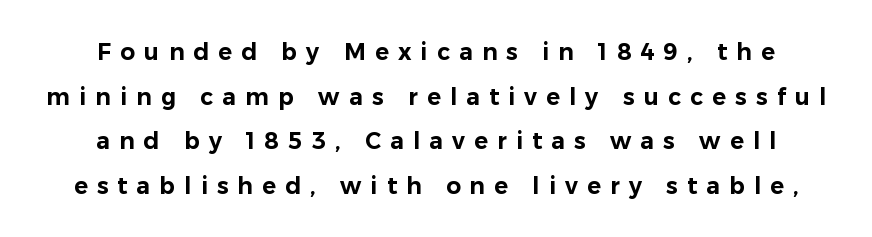
{"italic": "no", "underline": "no", "line_spacing": "loose", "line_spacing_ratio": 1.94, "letter_spacing": "wide", "letter_spacing_em": 0.4, "glyph_px": 23}
